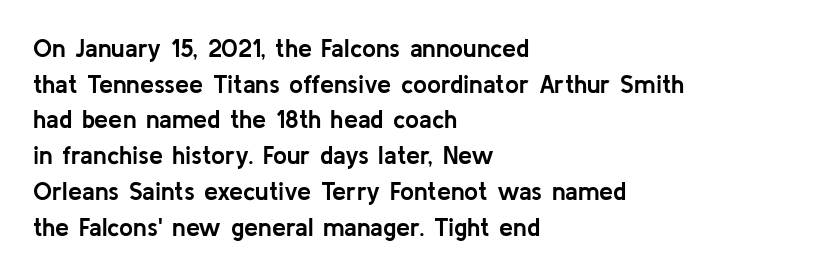
This rendering leaves character spacing at its baseline value. Any mark beneath the type? The region is blank. This is roman type, the default non-slanted kind. Pretty heavy lettering here — definitely bold. Notice how descenders clear the ascenders below comfortably — that's standard leading. All the whitespace from short lines collects on the right.
